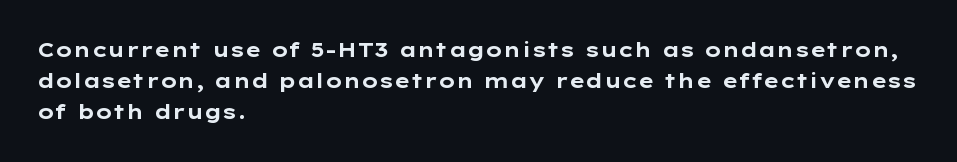
Q: Is the text bold? A: Yes.
Q: Is the text italic (slanted)? A: No, it is upright.
Q: Is the text underlined? A: No.
Q: How is the paragraph aligned? A: Left-aligned.
Q: Is the spacing between letters normal or unusually wide? A: Normal.
Q: Is the spacing between lines tight, normal or loose? A: Normal.
